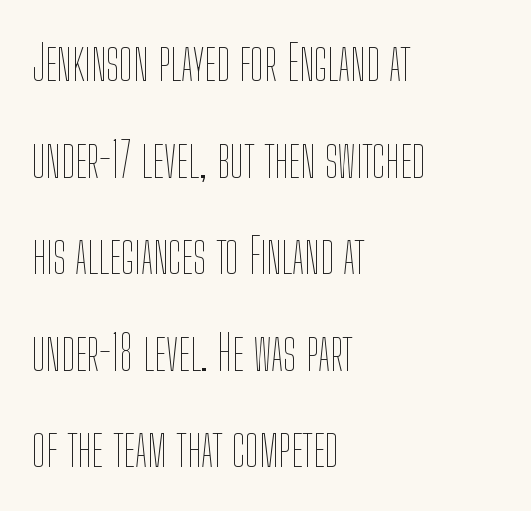
These lines stand farther apart than default settings would place them. Looks like regular typesetting: each glyph gets only the width it needs. These glyphs show unthickened strokes, regular width or finer. If you drew a ruler down the left edge, every line would touch it.
